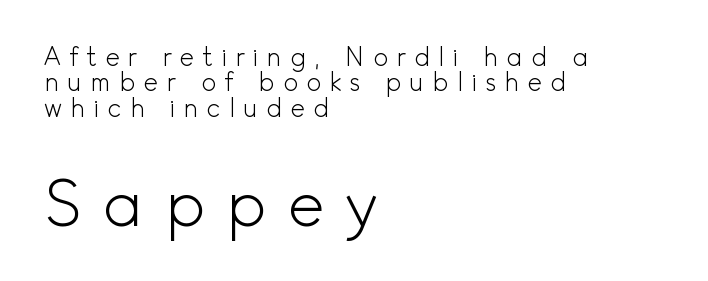
{"serif": "no", "italic": "no", "bold": "no", "weight": "light", "width": "normal", "x_height": "small", "monospaced": "no", "underline": "no", "align": "left", "line_spacing": "tight", "line_spacing_ratio": 1.02, "letter_spacing": "wide", "letter_spacing_em": 0.33, "larger_block": "second", "size_ratio": 2.52, "glyph_px": 63}
